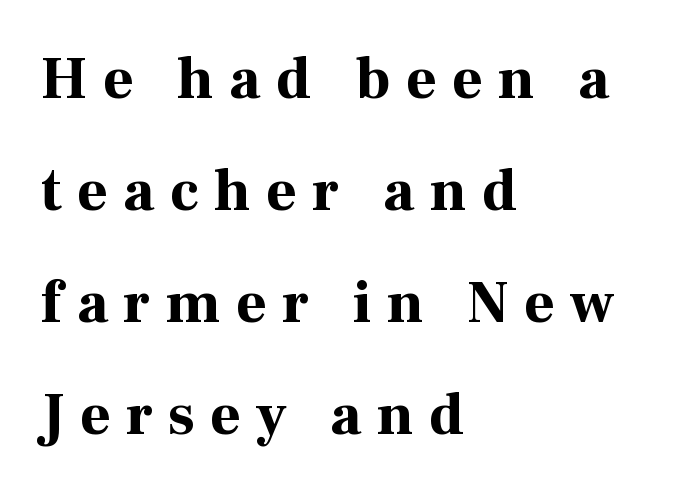
The image shows 59 px bold serif type, upright; set left-aligned, loose line spacing (1.9x), unusually wide letter spacing (+0.26 em), not underlined; high stroke contrast and a medium x-height.
